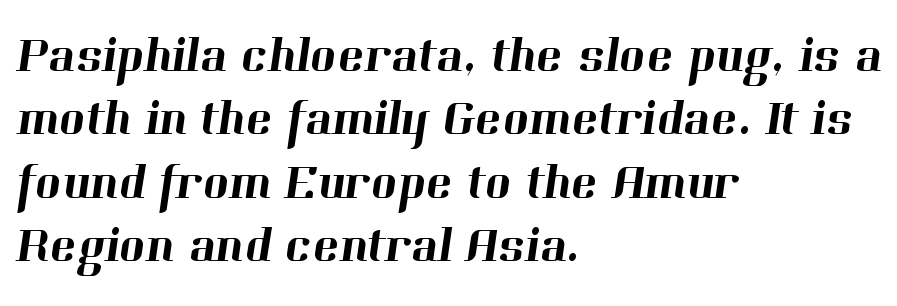
The ragged edge is on the right, which tells us the setting is flush left. The rows are spaced the way most documents space them. Observe the serifs anchoring each vertical stroke in this sample. No extra tracking has been applied to these lines. The passage shown is typed in a proportional face where columns would drift.
